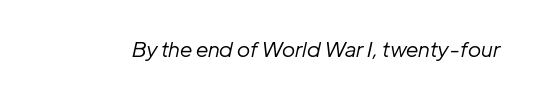
{"italic": "yes", "lean": "right", "slant_degrees": 12, "bold": "no", "underline": "no", "letter_spacing": "normal", "letter_spacing_em": 0.0, "glyph_px": 21}
